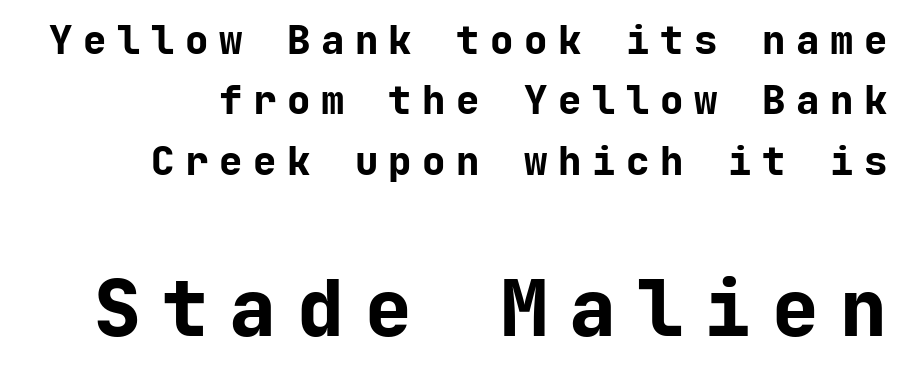
Q: Is the text bold? A: Yes.
Q: Is the text italic (slanted)? A: No, it is upright.
Q: Is the typeface a serif or a sans-serif typeface? A: Sans-serif.
Q: Is the text underlined? A: No.
Q: How is the paragraph aligned? A: Right-aligned.
Q: Is the spacing between letters normal or unusually wide? A: Unusually wide.
Q: Is the spacing between lines tight, normal or loose? A: Normal.
Q: Which block of text is set in a larger size, the first (top) or the second (bottom)? A: The second (bottom) one.
Q: Width (condensed, normal, or wide)? A: Normal.
Q: Stroke contrast? A: Low.
Q: x-height? A: Medium.
Q: Monospaced? A: Yes.
